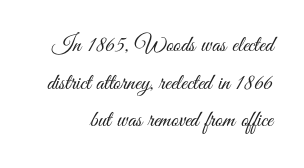
Weight: regular or lighter. Line spacing here is normal. The type is set solid horizontally, with unmodified tracking. The space beneath each line is pristine and unruled.
